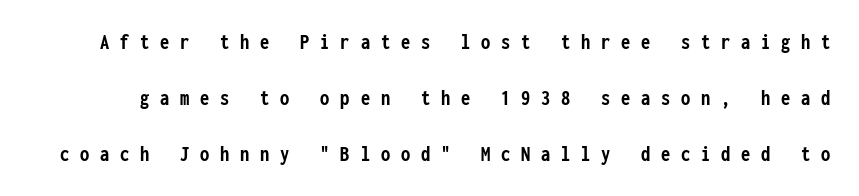
The image shows 23 px bold type, upright; set loose line spacing (2.44x), unusually wide letter spacing (+0.47 em), not underlined.
